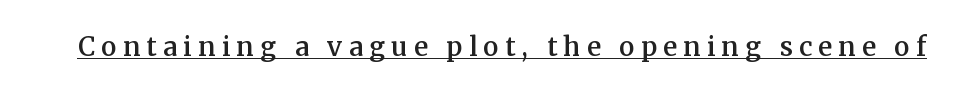
{"italic": "no", "bold": "semi", "underline": "yes", "letter_spacing": "wide", "letter_spacing_em": 0.24, "glyph_px": 26}
